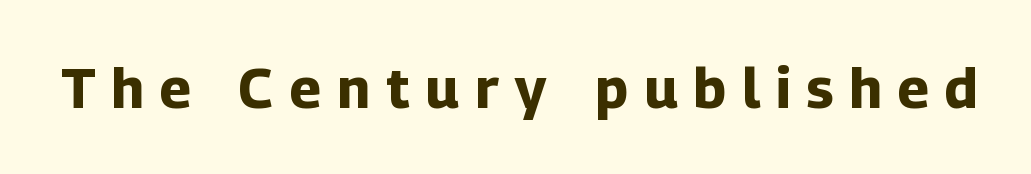
Q: Is the text bold? A: Yes.
Q: Is the text italic (slanted)? A: No, it is upright.
Q: Is the typeface a serif or a sans-serif typeface? A: Sans-serif.
Q: Is the text underlined? A: No.
Q: Is the spacing between letters normal or unusually wide? A: Unusually wide.
Q: Width (condensed, normal, or wide)? A: Normal.
Q: Stroke contrast? A: Low.
Q: x-height? A: Medium.
Q: Monospaced? A: No.
